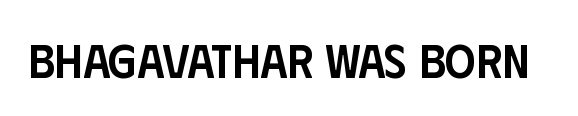
The image shows 48 px semibold, condensed sans-serif type, upright; set normal letter spacing, not underlined; low stroke contrast and a large x-height.
